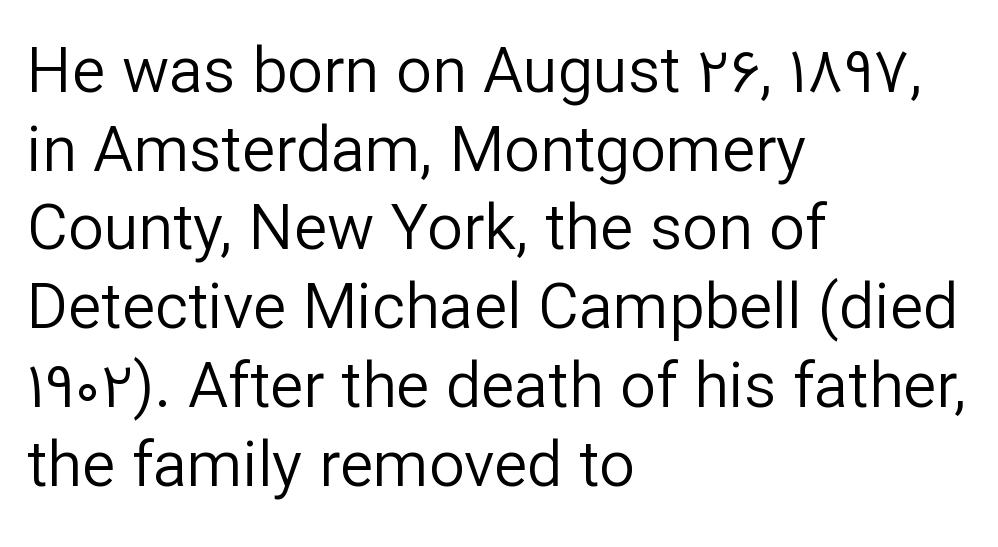
The image shows 63 px regular-weight sans-serif type, upright; set left-aligned, normal line spacing (1.25x), normal letter spacing, not underlined; low stroke contrast and a medium x-height.
